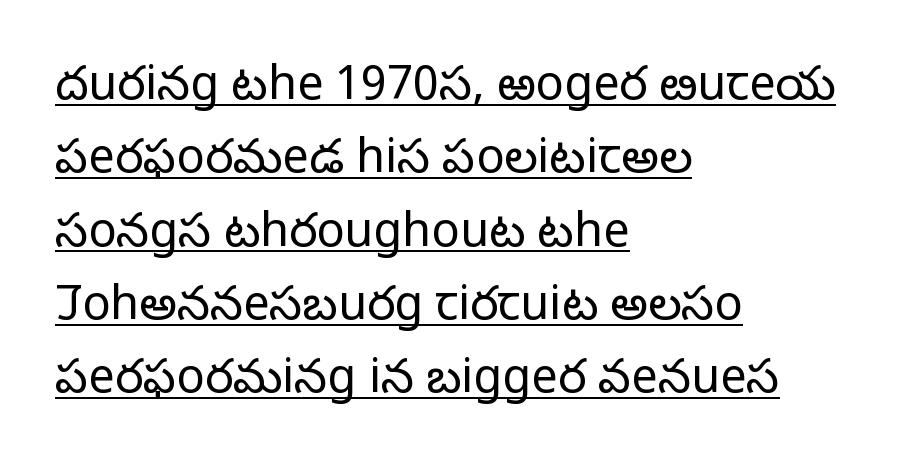
{"serif": "no", "italic": "no", "bold": "no", "weight": "light", "width": "normal", "stroke_contrast": "low", "x_height": "medium", "monospaced": "no", "underline": "yes", "align": "left", "line_spacing": "normal", "line_spacing_ratio": 1.56, "letter_spacing": "normal", "letter_spacing_em": 0.0, "glyph_px": 47}
